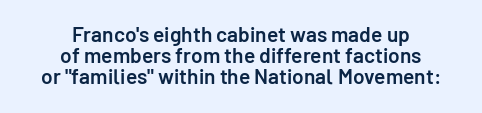
The image shows 21 px text type, upright; set centered, tight line spacing (1.01x), normal letter spacing, not underlined.
